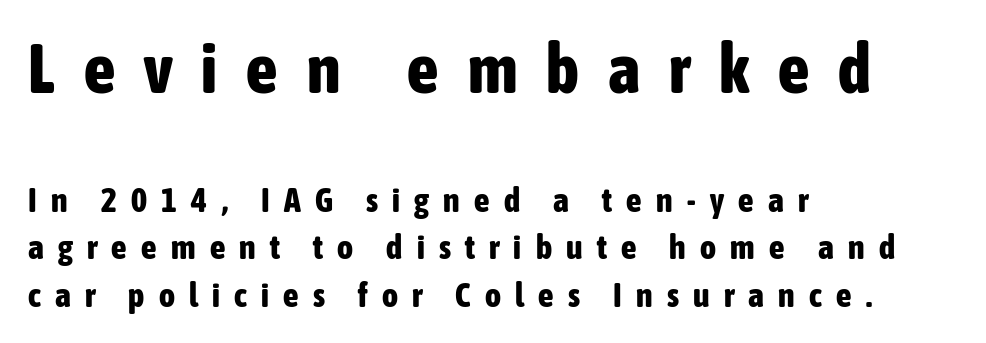
A clean baseline with only descenders dipping below it. This rendering employs a face without finishing strokes, i.e., a sans-serif. Designer's note — italics off, roman on. Is the letter spacing exaggerated? Yes — the characters are pushed far apart. How heavy is the stroke? Heavy — this is a bold. Which chunk is bigger? The first one — the top block dwarfs the bottom.
